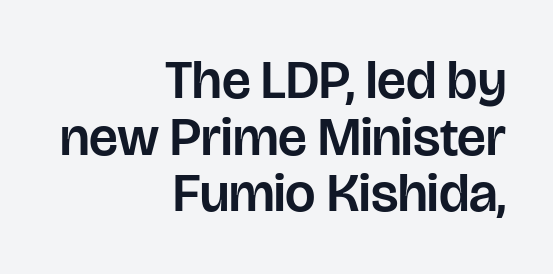
{"serif": "no", "italic": "no", "width": "normal", "stroke_contrast": "low", "x_height": "large", "monospaced": "no", "underline": "no", "align": "right", "line_spacing": "tight", "line_spacing_ratio": 1.05, "letter_spacing": "normal", "letter_spacing_em": 0.0, "glyph_px": 54}
